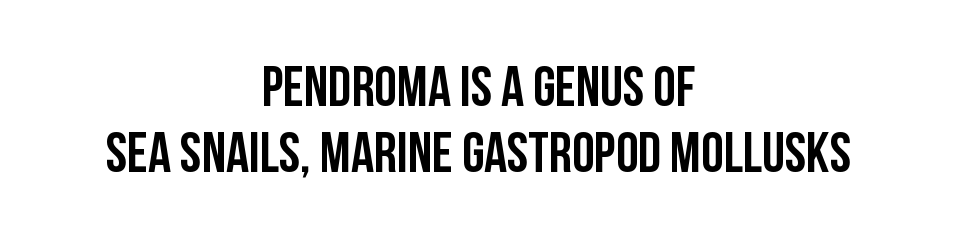
The image shows 57 px condensed sans-serif type, upright; set centered, tight line spacing (1.15x), normal letter spacing, not underlined; low stroke contrast and a large x-height.
